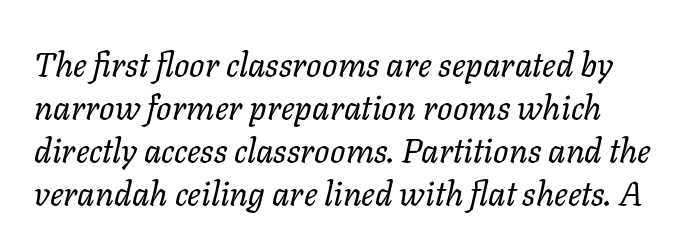
Characters are canted at an angle relative to the baseline's perpendicular. The letters sit at their default tracking, neither squeezed nor spread. Ink coverage per letter is moderate at most. Here the designer chose a conventional face with non-uniform glyph widths. These lines sit exactly where default settings would place them.
